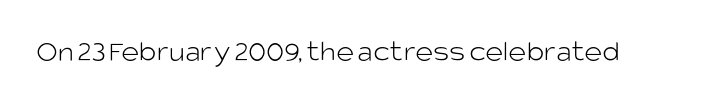
The letters carry no serifs — their stems end cleanly without finishing strokes. The strip under each line holds only bare page. What stands out about the letter spacing? Nothing — it is the standard amount. Spacing verdict: proportional, widths tailored to each character. Stroke thickness stays within the range of a standard reading face or lighter. A roman cut, with each character standing at attention.
